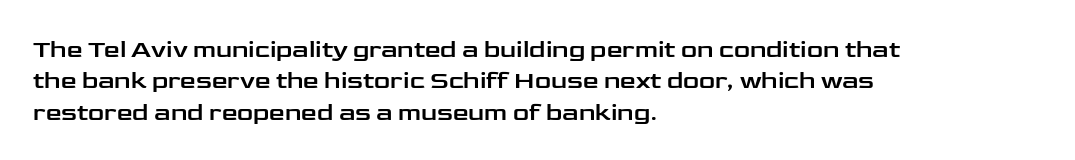
Q: Is the text italic (slanted)? A: No, it is upright.
Q: Is the text underlined? A: No.
Q: How is the paragraph aligned? A: Left-aligned.
Q: Is the spacing between letters normal or unusually wide? A: Normal.
Q: Is the spacing between lines tight, normal or loose? A: Normal.
